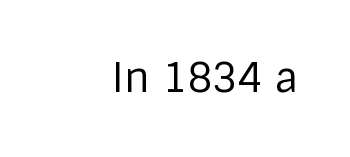
The image shows 40 px regular-weight sans-serif type, upright; set normal letter spacing, not underlined; low stroke contrast and a large x-height.
